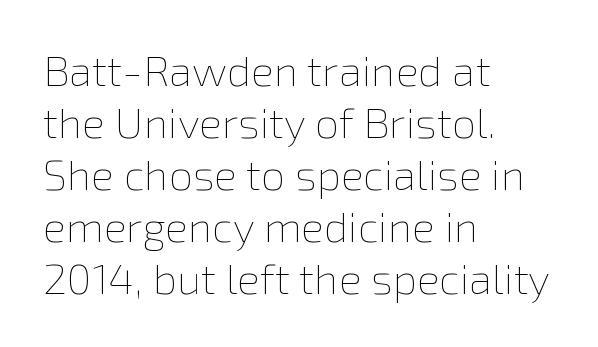
The image shows 43 px thin type, upright; set left-aligned, line spacing 1.21x, normal letter spacing, not underlined; low stroke contrast and a medium x-height.
